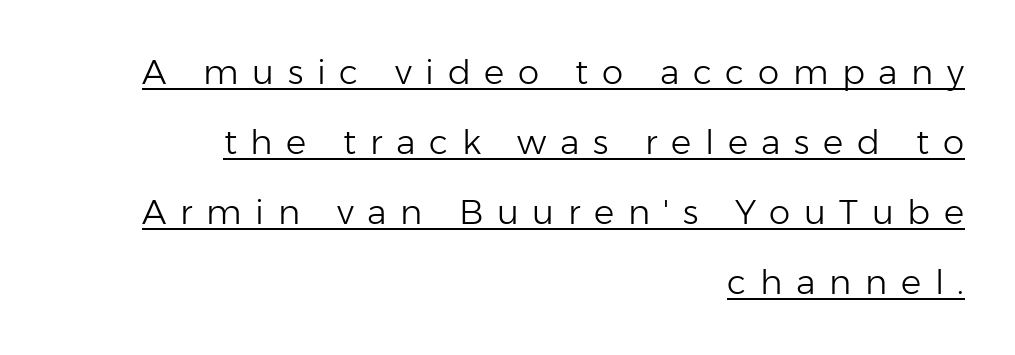
The image shows 34 px light sans-serif type, upright; set right-aligned, loose line spacing (2.06x), unusually wide letter spacing (+0.4 em), underlined; low stroke contrast and a medium x-height.
